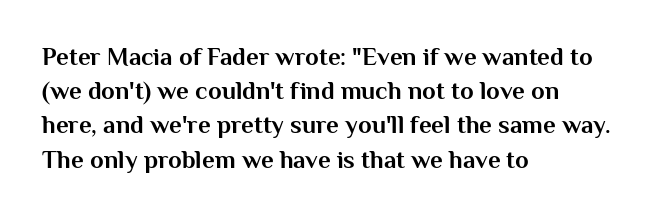
{"italic": "no", "bold": "yes", "underline": "no", "align": "left", "line_spacing": "normal", "line_spacing_ratio": 1.37, "letter_spacing": "normal", "letter_spacing_em": 0.0, "glyph_px": 25}
